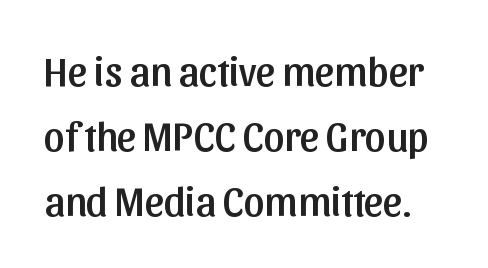
Q: Is the text italic (slanted)? A: No, it is upright.
Q: Is the typeface a serif or a sans-serif typeface? A: Sans-serif.
Q: Is the text underlined? A: No.
Q: Is the spacing between letters normal or unusually wide? A: Normal.
Q: Is the spacing between lines tight, normal or loose? A: Normal.
Q: Width (condensed, normal, or wide)? A: Normal.
Q: Stroke contrast? A: Low.
Q: x-height? A: Medium.
Q: Monospaced? A: No.
